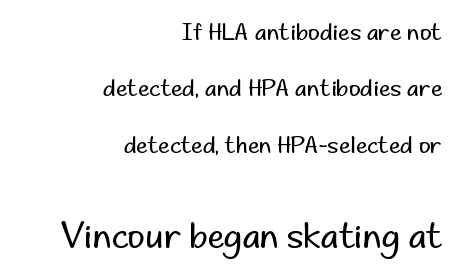
Compared with typical body copy, the letter spacing here is the same. The passage shown is typed in a proportional face where columns would drift. Quick note: not italic, upright. The typesetter chose a ragged-left arrangement here.
